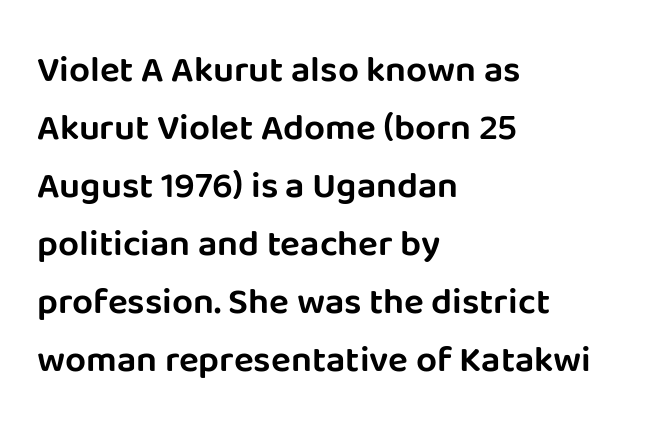
Leading: standard. This sample uses an upright cut, with every glyph sitting square on the baseline. The baseline area is clear. Letter spacing: default. The letters carry no serifs — their stems end cleanly without finishing strokes. Casual observation: everything's shoved over to the left.
